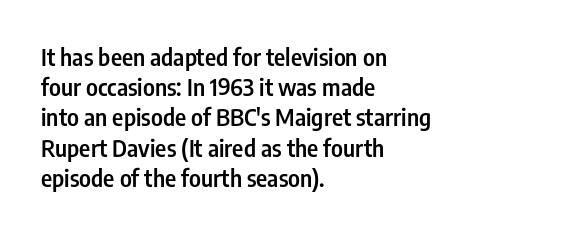
Q: Is the text bold? A: Semi-bold.
Q: Is the text italic (slanted)? A: No, it is upright.
Q: Is the text underlined? A: No.
Q: How is the paragraph aligned? A: Left-aligned.
Q: Is the spacing between letters normal or unusually wide? A: Normal.
Q: Is the spacing between lines tight, normal or loose? A: Normal.
